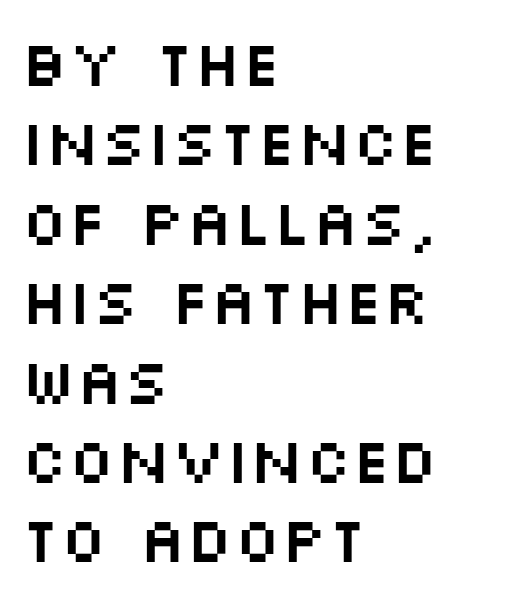
Q: Is the text italic (slanted)? A: No, it is upright.
Q: Is the typeface a serif or a sans-serif typeface? A: Sans-serif.
Q: Is the text underlined? A: No.
Q: How is the paragraph aligned? A: Left-aligned.
Q: Is the spacing between letters normal or unusually wide? A: Normal.
Q: Is the spacing between lines tight, normal or loose? A: Normal.
Q: Width (condensed, normal, or wide)? A: Wide.
Q: Stroke contrast? A: Medium.
Q: x-height? A: Large.
Q: Monospaced? A: No.
